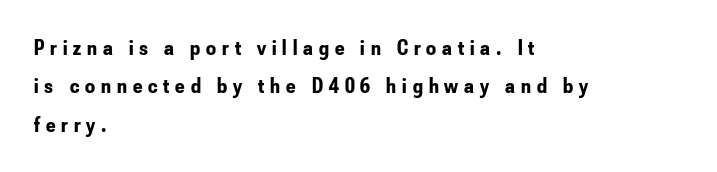
{"italic": "no", "bold": "yes", "underline": "no", "align": "left", "line_spacing_ratio": 1.74, "letter_spacing": "wide", "letter_spacing_em": 0.27, "glyph_px": 22}
